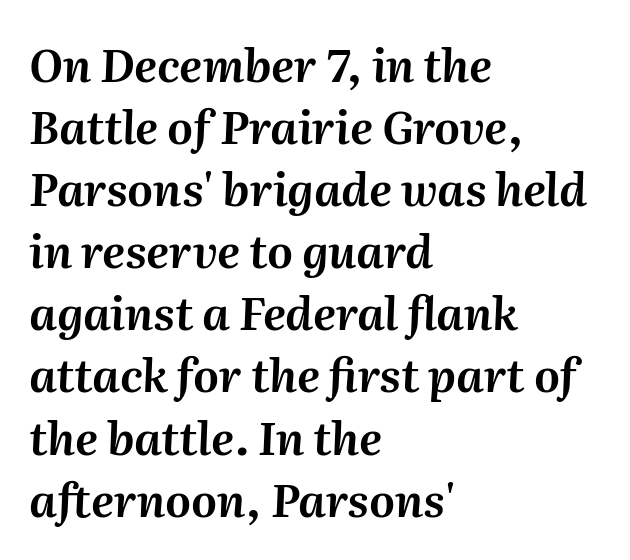
The text carries the slant typical of an italic or oblique font. These lines sit exactly where default settings would place them. Character widths vary here, with narrow letters taking less room than wide ones. The horizontal fit of the characters is conventional and even. Has an underline been added? It has not.
